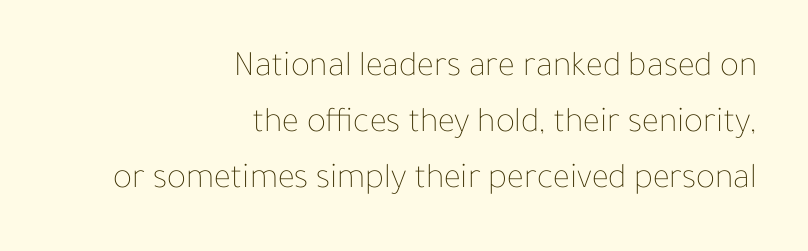
The image shows 36 px thin type, upright; set right-aligned, normal line spacing (1.55x), normal letter spacing, not underlined; low stroke contrast and a medium x-height.
